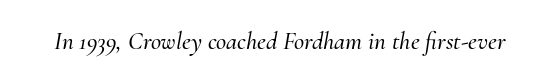
Characters follow at the spacing the type designer built in. Descender tails drop into unmarked territory. The axis of the letterforms is tilted away from vertical.
